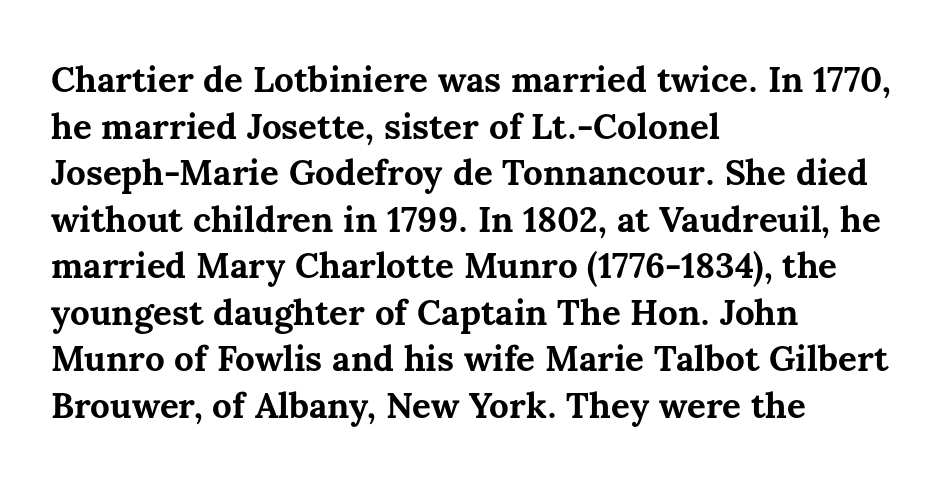
The image shows 35 px bold type, upright; set left-aligned, normal line spacing (1.33x), normal letter spacing, not underlined; medium stroke contrast and a medium x-height.
